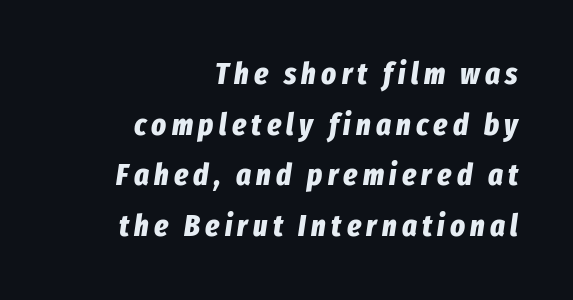
{"italic": "yes", "lean": "right", "slant_degrees": 8, "bold": "yes", "weight": "bold", "width": "condensed", "stroke_contrast": "low", "x_height": "medium", "monospaced": "no", "underline": "no", "align": "right", "line_spacing": "normal", "line_spacing_ratio": 1.63, "glyph_px": 31}
